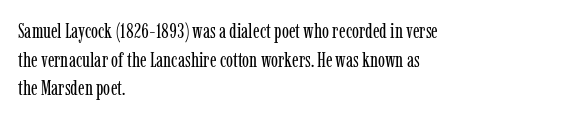
{"italic": "no", "bold": "no", "underline": "no", "align": "left", "line_spacing": "normal", "line_spacing_ratio": 1.36, "letter_spacing": "normal", "letter_spacing_em": 0.0, "glyph_px": 21}
